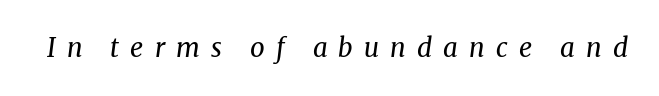
No letter is thick-stroked: the sample isn't bold. Notice how the stems are inclined rather than vertical — that's the hallmark of italics. Does extra space separate the letters? Yes, quite a lot of it. Anything drawn beneath the words? Only blank space.
